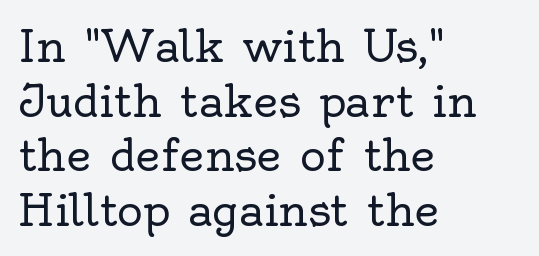
Q: Is the text bold? A: No.
Q: Is the text italic (slanted)? A: No, it is upright.
Q: Is the typeface a serif or a sans-serif typeface? A: Serif.
Q: Is the text underlined? A: No.
Q: How is the paragraph aligned? A: Left-aligned.
Q: Is the spacing between letters normal or unusually wide? A: Normal.
Q: Width (condensed, normal, or wide)? A: Normal.
Q: x-height? A: Small.
Q: Monospaced? A: No.
